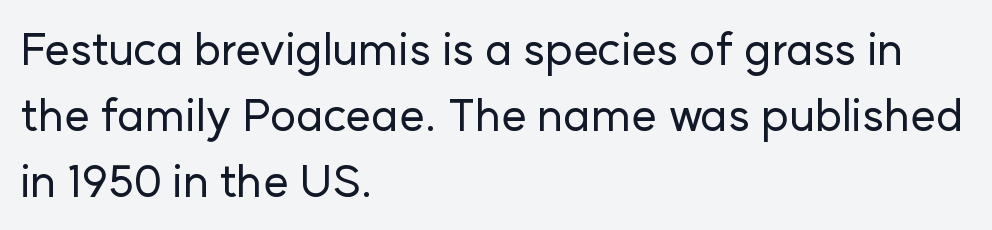
The image shows 45 px sans-serif type, upright; set left-aligned, normal line spacing (1.47x), normal letter spacing, not underlined; low stroke contrast and a medium x-height.
